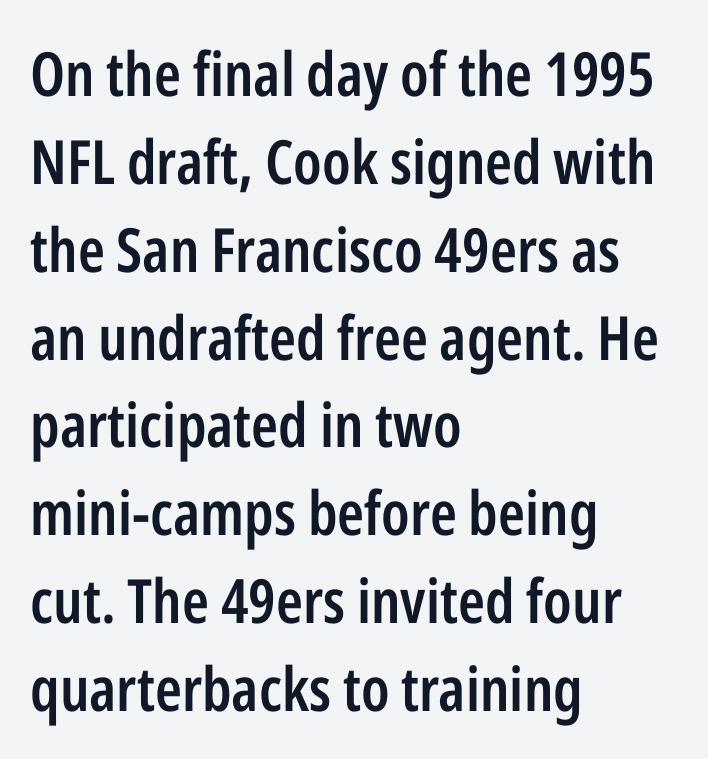
{"serif": "no", "italic": "no", "bold": "semi", "weight": "semibold", "width": "condensed", "stroke_contrast": "low", "x_height": "medium", "monospaced": "no", "underline": "no", "align": "left", "line_spacing": "normal", "line_spacing_ratio": 1.44, "letter_spacing": "normal", "letter_spacing_em": 0.0, "glyph_px": 61}
